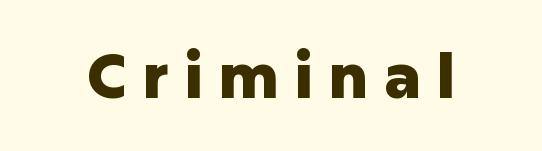
A dark, heavy texture on the line: the type is bold. The axis of the letterforms is exactly vertical. Regarding serifs, this sample does without them. The baseline area is clear. Does extra space separate the letters? Yes, quite a lot of it. You could not count columns in this text — the font is proportionally spaced.
